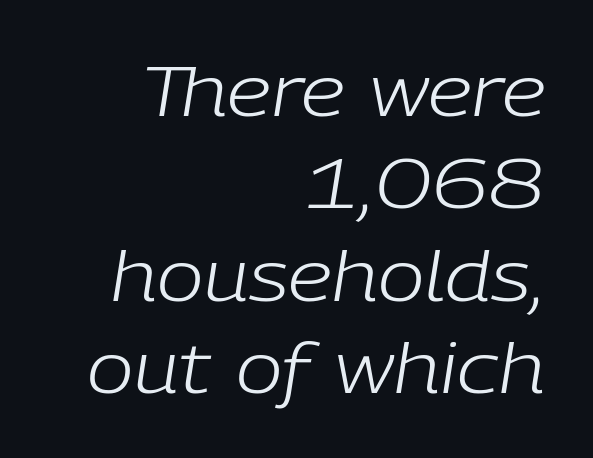
The image shows 70 px light type, italic (leaning right); set right-aligned, normal line spacing (1.32x), normal letter spacing, not underlined; low stroke contrast and a medium x-height.
